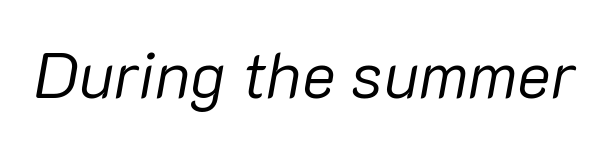
The image shows 64 px regular-weight type, italic (leaning right); set normal letter spacing, not underlined; low stroke contrast and a medium x-height.
